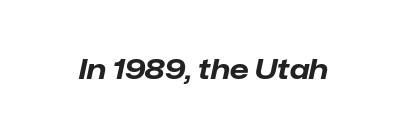
Words appear dense and cohesive because spacing is normal. The font is running at its bold setting. The font's italic variant was chosen for this text. Unmarked baselines from the first word to the last. The letters advance in unequal steps, a hallmark of proportional type.
